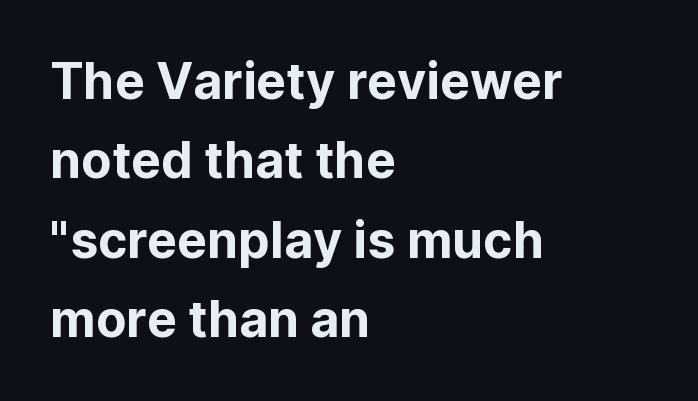
Which margin do the lines hug? The left one — the right edge is uneven. Regarding leading, the lines here are spaced in the standard way. Letterform terminals end flat and unadorned throughout the passage. The rendering keeps characters at their native spacing. Unlike italic type, these characters show no tilt at all. The passage shown is typed in a proportional face where columns would drift.
